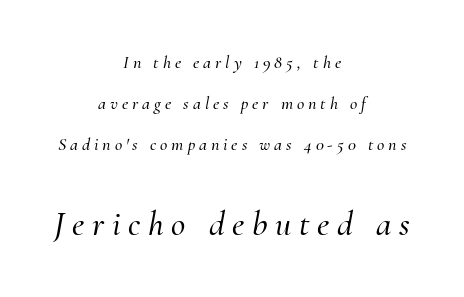
Q: Is the text italic (slanted)? A: Yes, it leans right by about 10 degrees.
Q: Is the typeface a serif or a sans-serif typeface? A: Serif.
Q: Is the text underlined? A: No.
Q: How is the paragraph aligned? A: Centered.
Q: Is the spacing between letters normal or unusually wide? A: Unusually wide.
Q: Is the spacing between lines tight, normal or loose? A: Loose.
Q: Which block of text is set in a larger size, the first (top) or the second (bottom)? A: The second (bottom) one.
Q: Width (condensed, normal, or wide)? A: Normal.
Q: Stroke contrast? A: Medium.
Q: x-height? A: Small.
Q: Monospaced? A: No.
